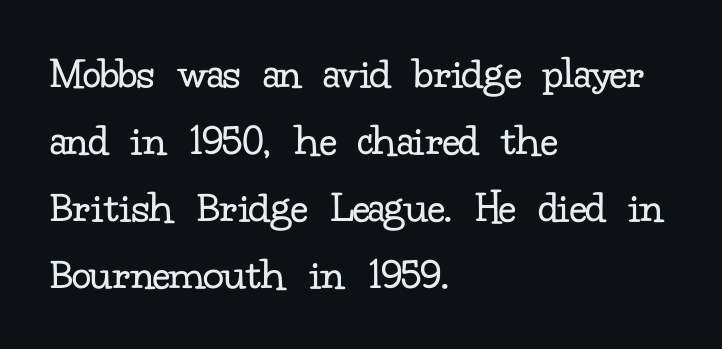
Each letter keeps its own natural width here, so spacing adapts to shape. These lines are composed in type with serifs. Leftover space on each line is placed entirely after the last word. Leading matches the norm, producing a regular column. Tracking value appears to be zero — textbook default spacing. The words here are not underlined.
